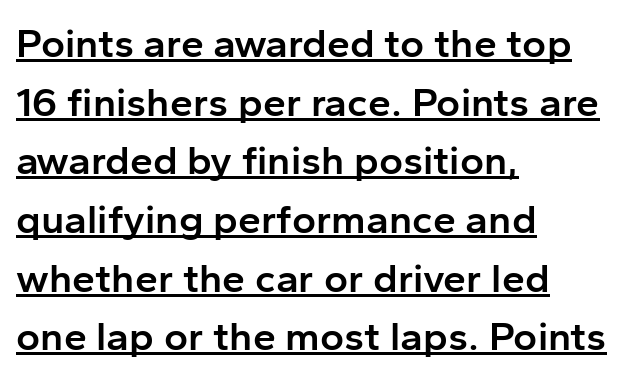
{"serif": "no", "italic": "no", "bold": "semi", "weight": "semibold", "width": "normal", "stroke_contrast": "low", "x_height": "medium", "monospaced": "no", "underline": "yes", "align": "left", "line_spacing": "normal", "line_spacing_ratio": 1.43, "letter_spacing": "normal", "letter_spacing_em": 0.0, "glyph_px": 41}
